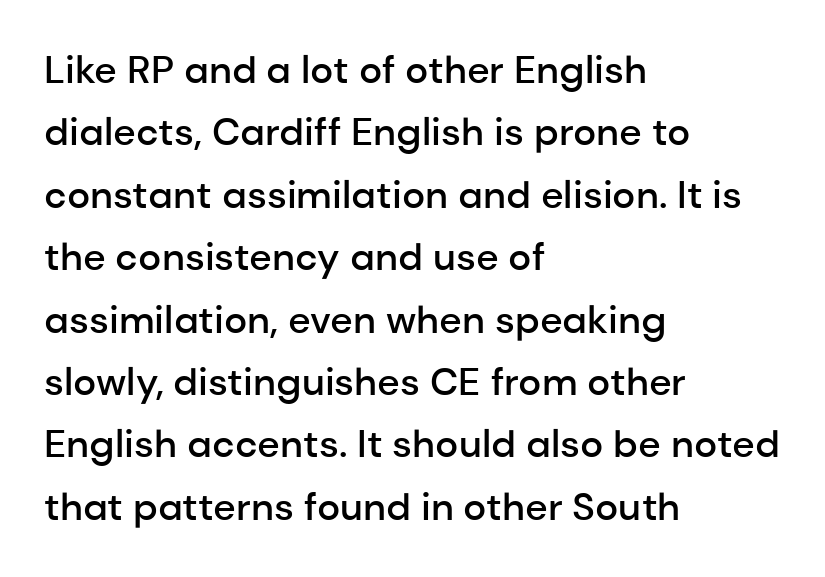
{"serif": "no", "italic": "no", "bold": "semi", "weight": "semibold", "width": "normal", "stroke_contrast": "low", "x_height": "medium", "monospaced": "no", "underline": "no", "align": "left", "line_spacing": "normal", "line_spacing_ratio": 1.6, "letter_spacing": "normal", "letter_spacing_em": 0.0, "glyph_px": 39}
